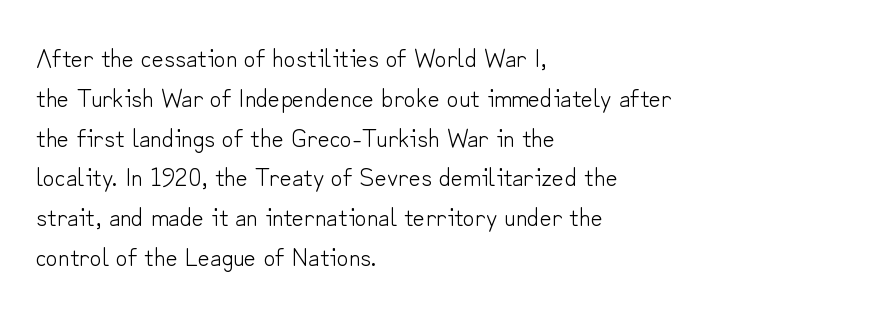
Q: Is the text bold? A: No.
Q: Is the text italic (slanted)? A: No, it is upright.
Q: Is the text underlined? A: No.
Q: How is the paragraph aligned? A: Left-aligned.
Q: Is the spacing between letters normal or unusually wide? A: Normal.
Q: Is the spacing between lines tight, normal or loose? A: Normal.
